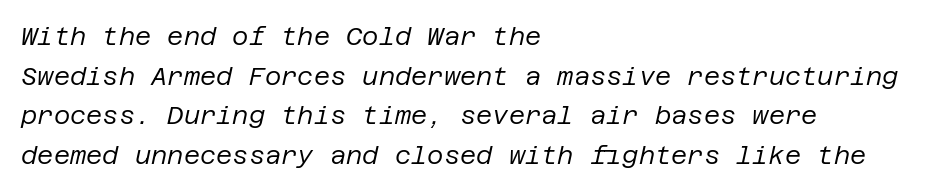
Q: Is the text bold? A: No.
Q: Is the text italic (slanted)? A: Yes, it leans right by about 12 degrees.
Q: Is the text underlined? A: No.
Q: How is the paragraph aligned? A: Left-aligned.
Q: Is the spacing between letters normal or unusually wide? A: Normal.
Q: Is the spacing between lines tight, normal or loose? A: Normal.
